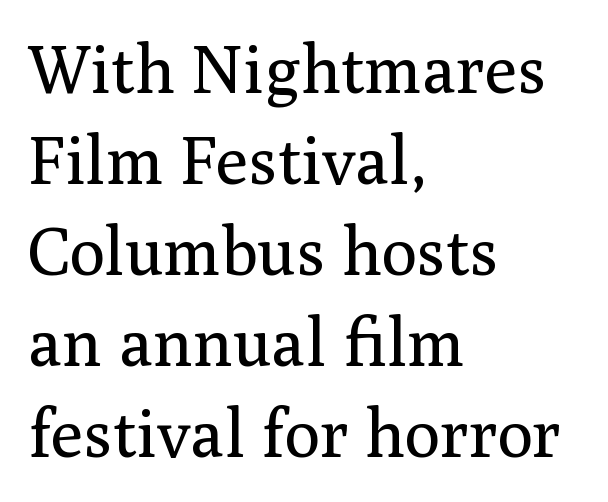
The image shows 67 px regular-weight serif type, upright; set left-aligned, normal line spacing (1.36x), normal letter spacing, not underlined; medium stroke contrast and a medium x-height.
